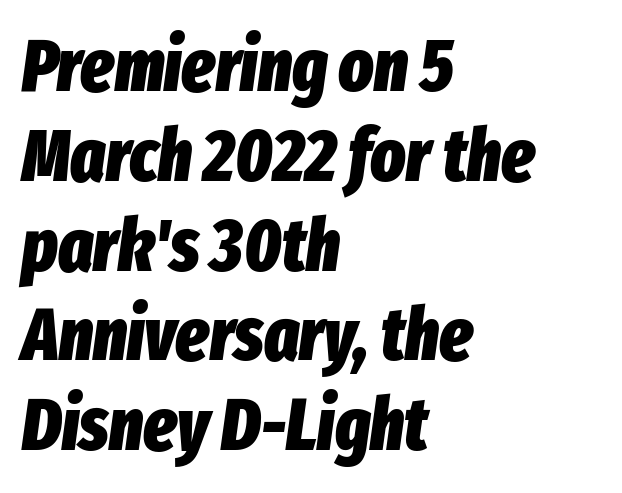
The image shows 73 px heavy, condensed type, italic (leaning right); set left-aligned, line spacing 1.23x, normal letter spacing, not underlined; low stroke contrast and a medium x-height.
